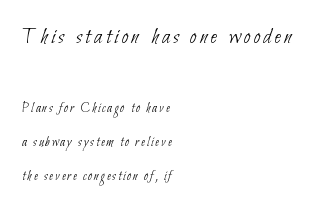
{"bold": "no", "underline": "no", "align": "left", "line_spacing": "loose", "line_spacing_ratio": 2.44, "larger_block": "first", "size_ratio": 1.71, "glyph_px": 24}
